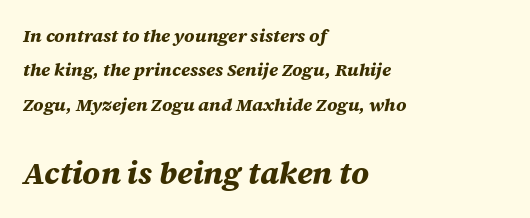
{"italic": "yes", "lean": "right", "slant_degrees": 12, "bold": "yes", "weight": "bold", "width": "normal", "stroke_contrast": "medium", "x_height": "large", "monospaced": "no", "underline": "no", "align": "left", "line_spacing": "loose", "line_spacing_ratio": 1.91, "letter_spacing": "normal", "letter_spacing_em": 0.0, "larger_block": "second", "size_ratio": 1.72, "glyph_px": 31}
